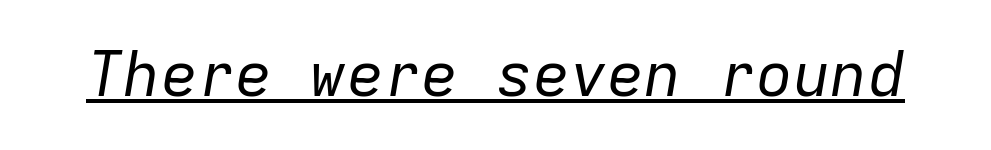
{"italic": "yes", "lean": "right", "slant_degrees": 9, "bold": "no", "weight": "regular", "width": "normal", "stroke_contrast": "low", "x_height": "medium", "monospaced": "yes", "underline": "yes", "letter_spacing": "normal", "letter_spacing_em": 0.0, "glyph_px": 62}
